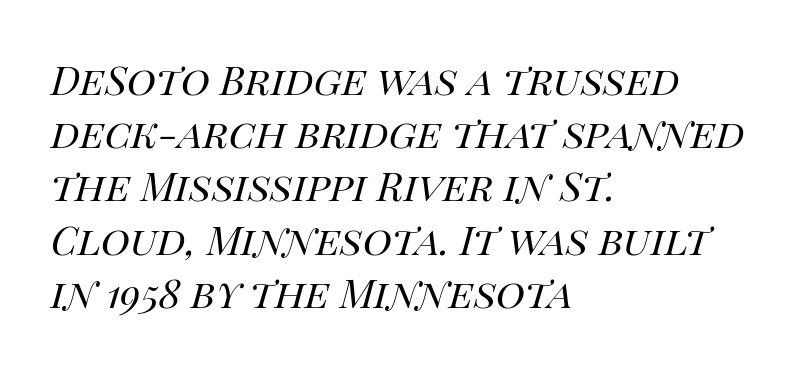
Lines of text with bare space underneath. The setting favours the left margin, as ordinary paragraphs usually do. Note the varied advance widths — an 'i' is clearly narrower than an 'm'. The whole block is typeset with a tilt. Between one letter and the next there's only the usual sliver of space. The space between consecutive lines is moderate.
